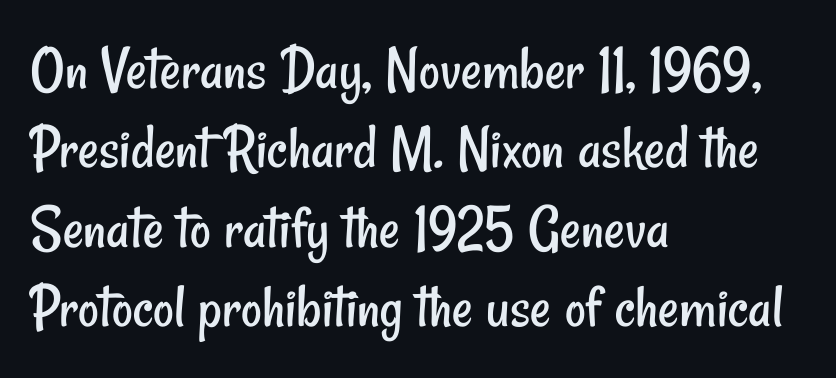
{"serif": "no", "bold": "no", "weight": "regular", "width": "condensed", "stroke_contrast": "low", "x_height": "small", "monospaced": "no", "underline": "no", "align": "left", "line_spacing_ratio": 1.24, "letter_spacing": "normal", "letter_spacing_em": 0.0, "glyph_px": 64}
